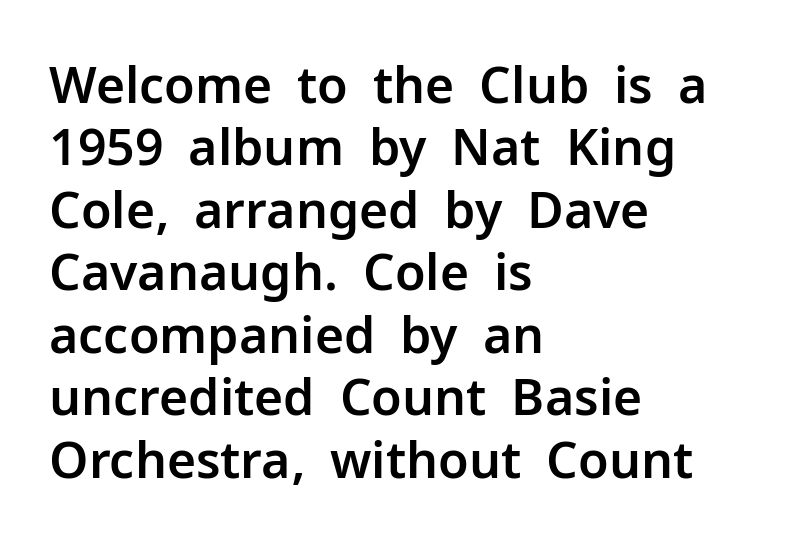
Each row of text sits above clean, open space. Inter-character spacing is left at the font's built-in metrics. The lettering holds an erect, upright posture throughout. Varying glyph widths throughout — classic text-font behaviour. Honestly, the row spacing looks completely unremarkable. One-word summary of the alignment: left.
